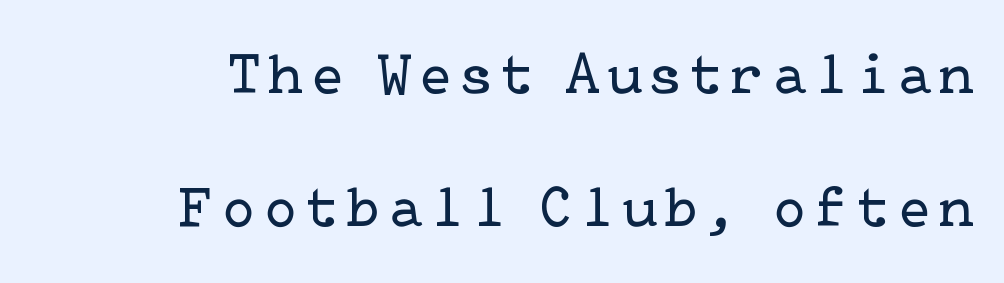
Do the letters lean? They stand straight. No letter is thick-stroked: the sample isn't bold. The block of text is sparse from top to bottom, with ample space between rows. The typesetter chose a ragged-left arrangement here.
